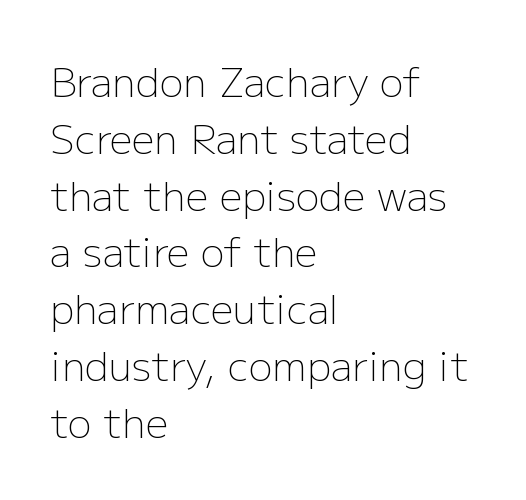
The image shows 40 px light sans-serif type, upright; set left-aligned, normal line spacing (1.42x), normal letter spacing, not underlined; low stroke contrast and a medium x-height.
